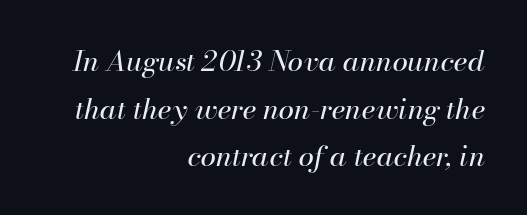
Clear beneath every line of the passage. The passage shown stacks its lines at a standard gap. Italic: yes, the glyphs are oblique. No extra ink here — the face is not bold.
